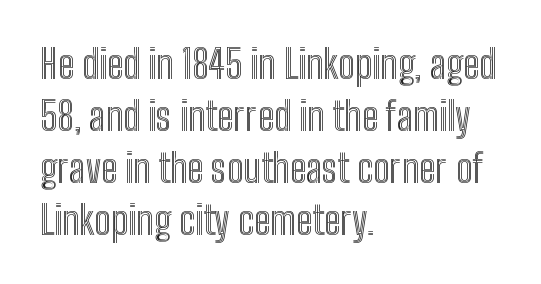
{"italic": "no", "width": "condensed", "x_height": "medium", "monospaced": "no", "underline": "no", "align": "left", "line_spacing": "normal", "line_spacing_ratio": 1.33, "letter_spacing": "normal", "letter_spacing_em": 0.0, "glyph_px": 39}
